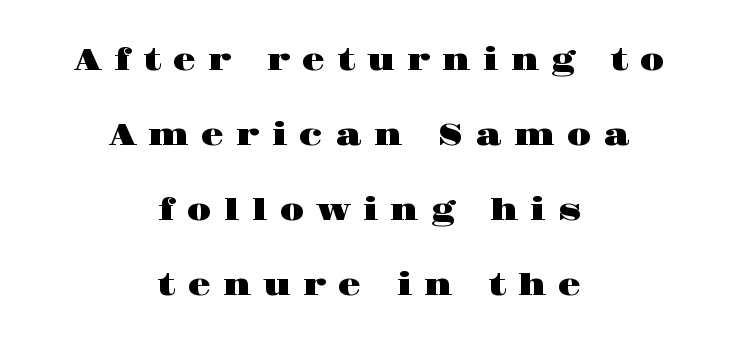
The image shows 30 px wide serif type, upright; set centered, loose line spacing (2.5x), unusually wide letter spacing (+0.4 em), not underlined; high stroke contrast and a large x-height.
